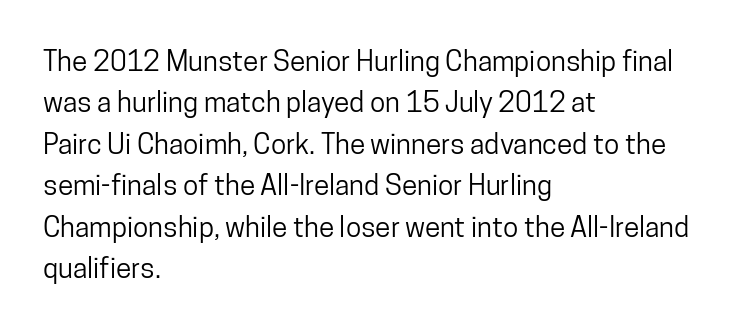
{"serif": "no", "italic": "no", "width": "condensed", "stroke_contrast": "low", "x_height": "medium", "monospaced": "no", "underline": "no", "align": "left", "line_spacing": "normal", "line_spacing_ratio": 1.48, "letter_spacing": "normal", "letter_spacing_em": 0.0, "glyph_px": 28}
